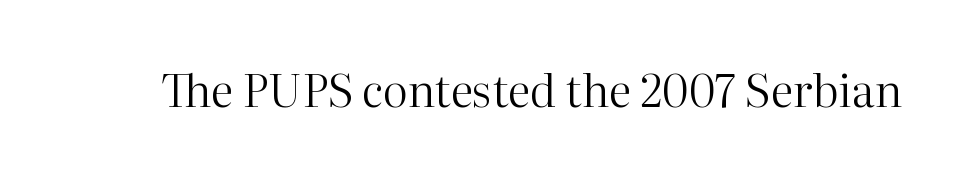
The image shows 45 px regular-weight serif type, upright; set normal letter spacing, not underlined; high stroke contrast and a medium x-height.
